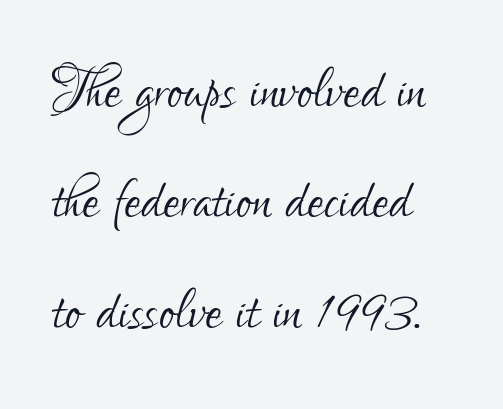
The lines sit at an ordinary, default distance from one another. Is the stroke heavy? The answer is a plain regular-or-lighter. The words here are not underlined. Character widths vary here, with narrow letters taking less room than wide ones.
